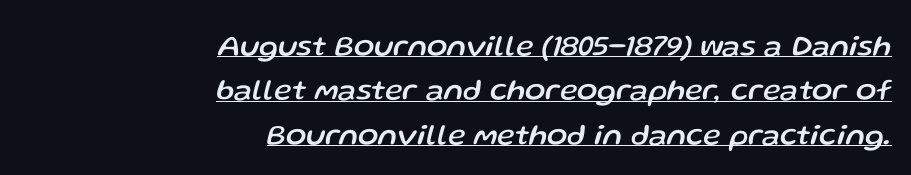
Q: Is the text italic (slanted)? A: Yes, it leans right by about 13 degrees.
Q: Is the text underlined? A: Yes.
Q: How is the paragraph aligned? A: Right-aligned.
Q: Is the spacing between letters normal or unusually wide? A: Normal.
Q: Is the spacing between lines tight, normal or loose? A: Normal.
Q: Width (condensed, normal, or wide)? A: Normal.
Q: Stroke contrast? A: Low.
Q: x-height? A: Medium.
Q: Monospaced? A: No.
